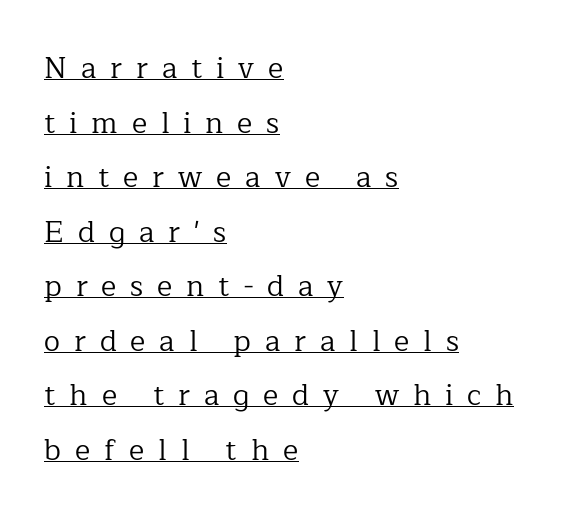
The image shows 29 px regular-weight serif type, upright; set left-aligned, line spacing 1.88x, unusually wide letter spacing (+0.48 em), underlined; low stroke contrast and a medium x-height.
